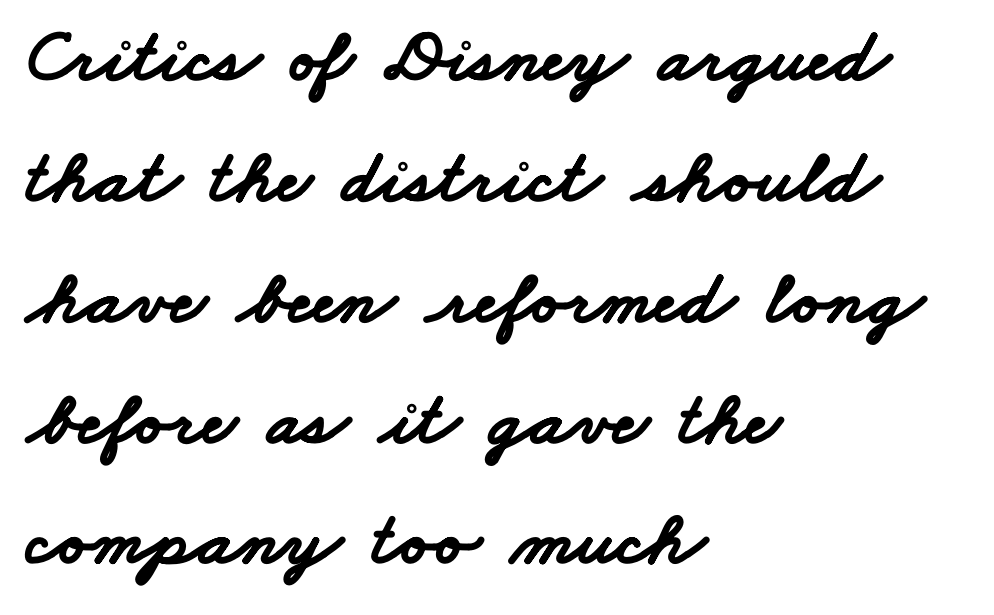
The image shows 76 px bold, wide sans-serif type; set left-aligned, normal line spacing (1.59x), normal letter spacing, not underlined; low stroke contrast and a small x-height.
